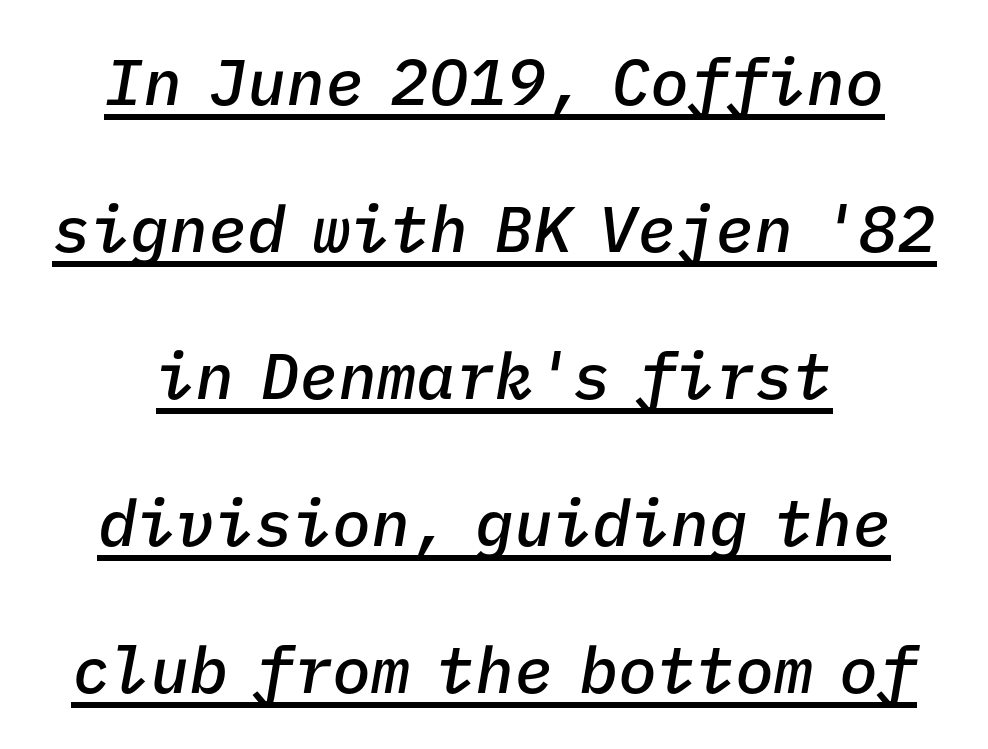
Q: Is the text bold? A: Semi-bold.
Q: Is the text italic (slanted)? A: Yes, it leans right by about 9 degrees.
Q: Is the text underlined? A: Yes.
Q: Is the spacing between letters normal or unusually wide? A: Normal.
Q: Is the spacing between lines tight, normal or loose? A: Loose.
Q: Width (condensed, normal, or wide)? A: Normal.
Q: Stroke contrast? A: Low.
Q: x-height? A: Medium.
Q: Monospaced? A: Yes.
